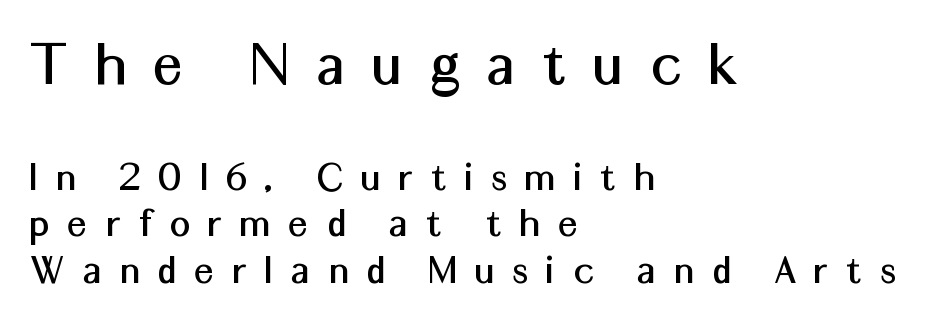
{"serif": "no", "italic": "no", "width": "normal", "stroke_contrast": "medium", "x_height": "medium", "monospaced": "no", "underline": "no", "align": "left", "line_spacing": "tight", "line_spacing_ratio": 1.06, "letter_spacing": "wide", "letter_spacing_em": 0.43, "larger_block": "first", "size_ratio": 1.5, "glyph_px": 66}
